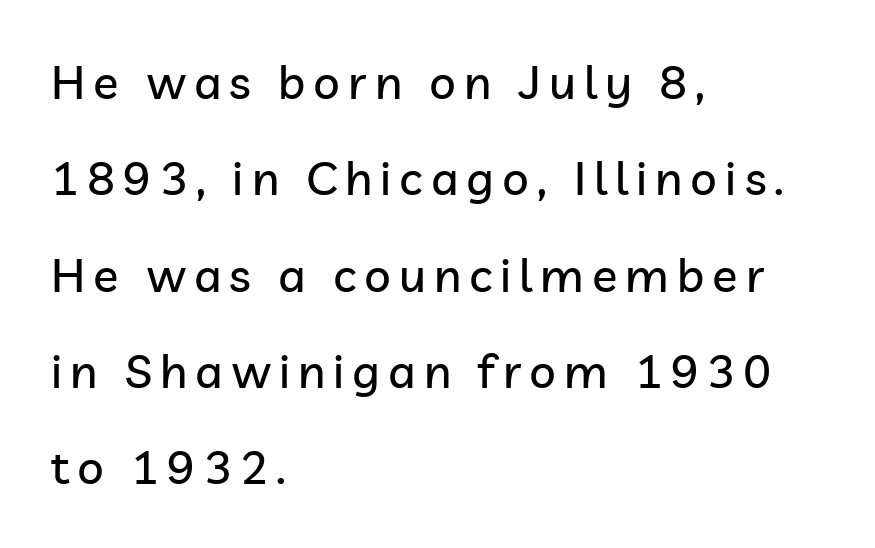
The image shows 47 px sans-serif type, upright; set left-aligned, loose line spacing (2.05x), not underlined; low stroke contrast and a medium x-height.
